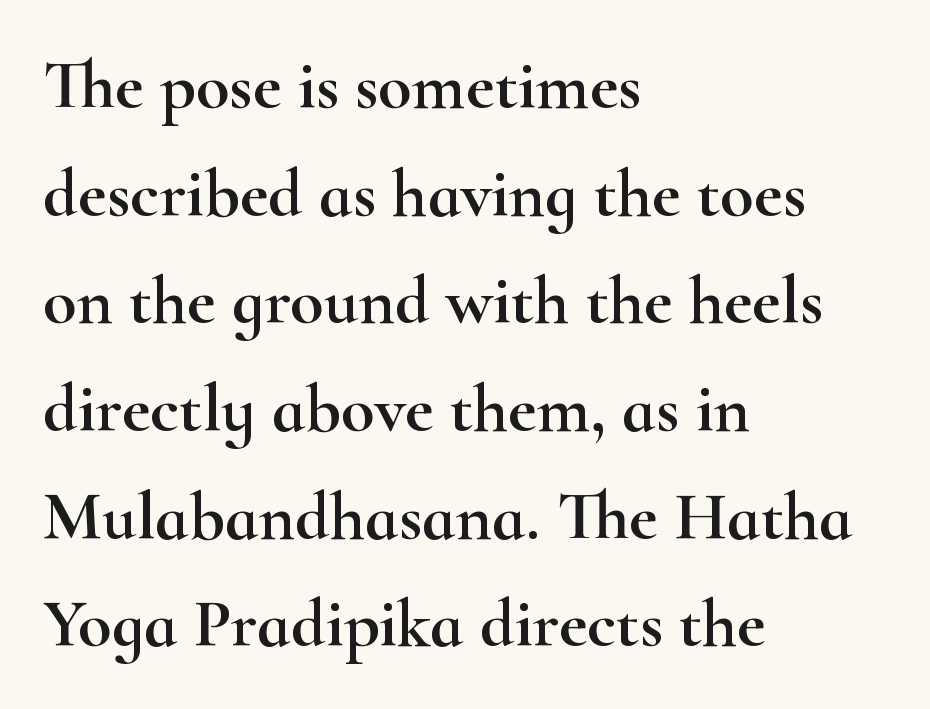
The image shows 69 px wide serif type, upright; set left-aligned, normal line spacing (1.56x), normal letter spacing, not underlined; high stroke contrast and a small x-height.
